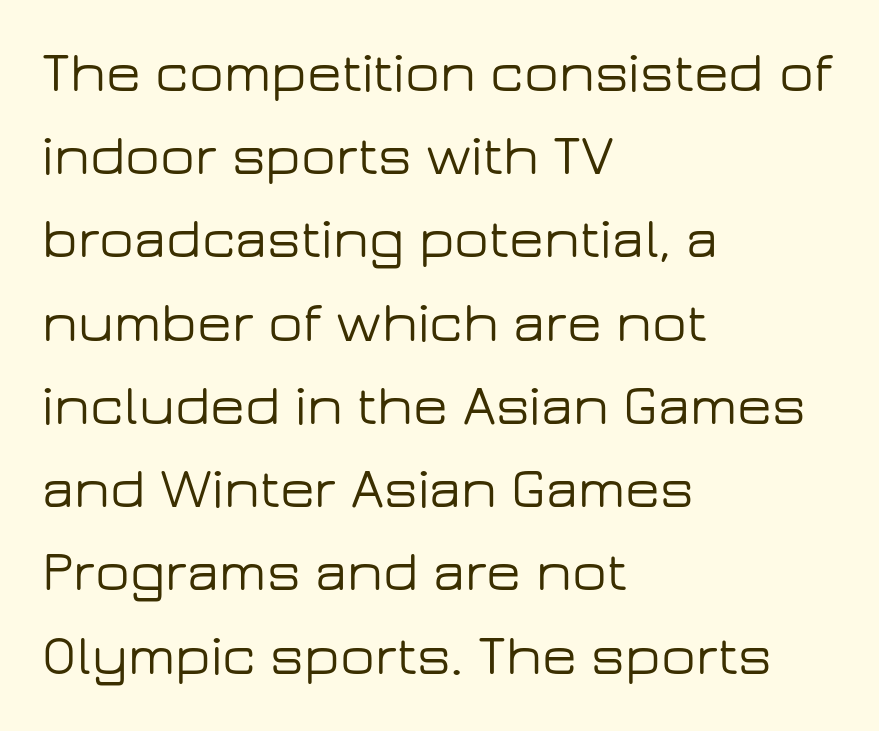
Q: Is the text italic (slanted)? A: No, it is upright.
Q: Is the typeface a serif or a sans-serif typeface? A: Sans-serif.
Q: Is the text underlined? A: No.
Q: How is the paragraph aligned? A: Left-aligned.
Q: Is the spacing between letters normal or unusually wide? A: Normal.
Q: Is the spacing between lines tight, normal or loose? A: Normal.
Q: Width (condensed, normal, or wide)? A: Wide.
Q: Stroke contrast? A: Low.
Q: x-height? A: Medium.
Q: Monospaced? A: No.
